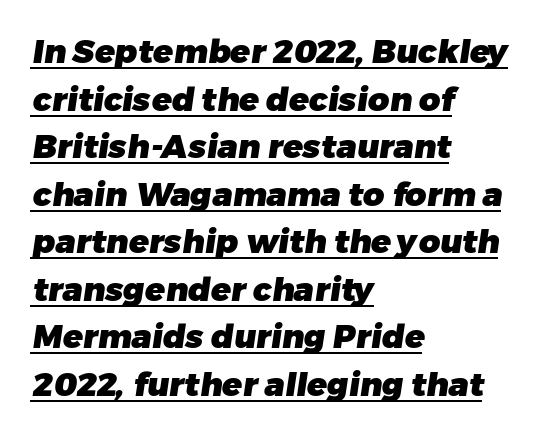
{"serif": "no", "bold": "yes", "weight": "heavy", "width": "normal", "stroke_contrast": "low", "x_height": "medium", "monospaced": "no", "underline": "yes", "align": "left", "line_spacing": "normal", "line_spacing_ratio": 1.44, "letter_spacing": "normal", "letter_spacing_em": 0.0, "glyph_px": 33}
